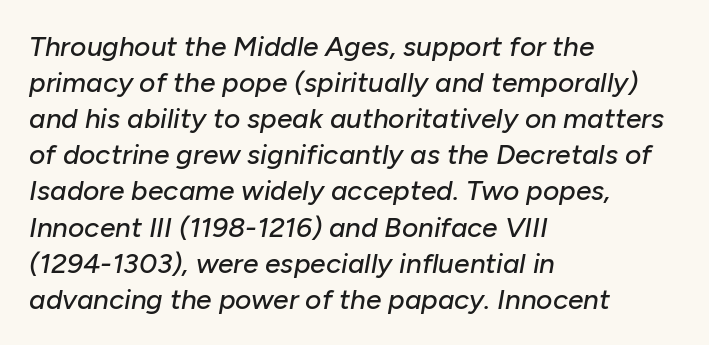
Interline gaps are of average width in this sample. Underline: absent. Between one letter and the next there's only the usual sliver of space. Looking at the ascenders, they clearly lean. A typesetter would call this proportional, since set widths differ per character. Every row of glyphs begins at an identical x-position on the left.
